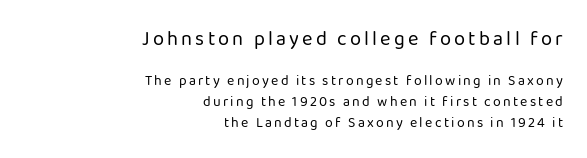
The image shows 20 px text type, upright; set right-aligned, normal line spacing (1.51x), not underlined; the first (top) block is 1.43x larger.
